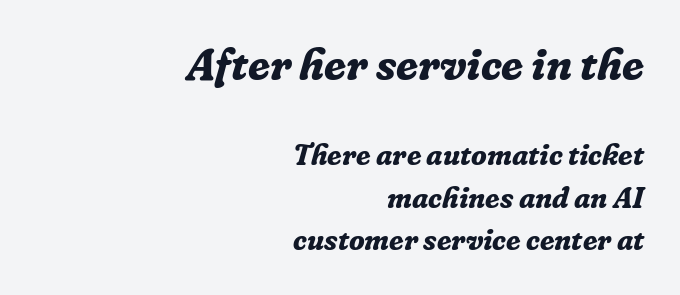
The image shows 44 px bold serif type, italic (leaning right); set right-aligned, normal line spacing (1.47x), normal letter spacing, not underlined; the first (top) block is 1.52x larger; low stroke contrast and a medium x-height.
